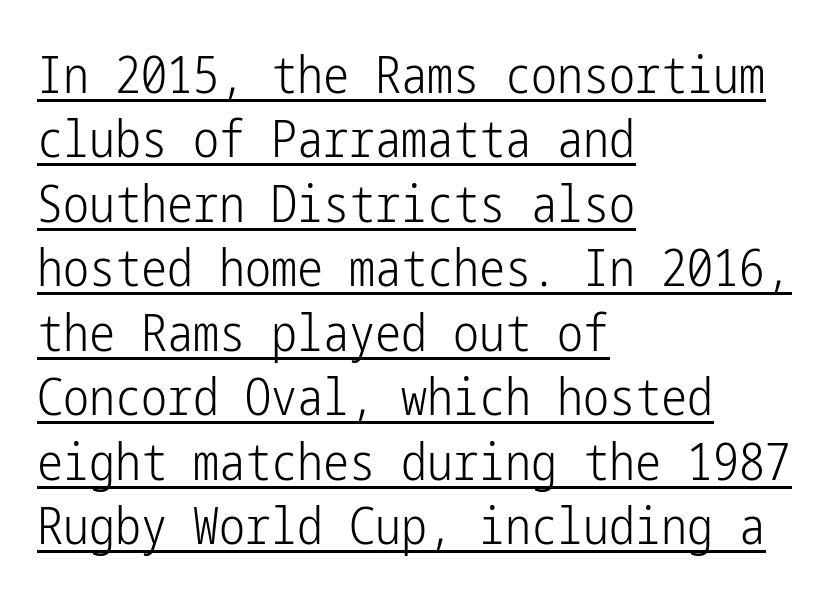
The image shows 52 px light, condensed sans-serif type, upright; set left-aligned, line spacing 1.24x, normal letter spacing, underlined; low stroke contrast and a medium x-height.
